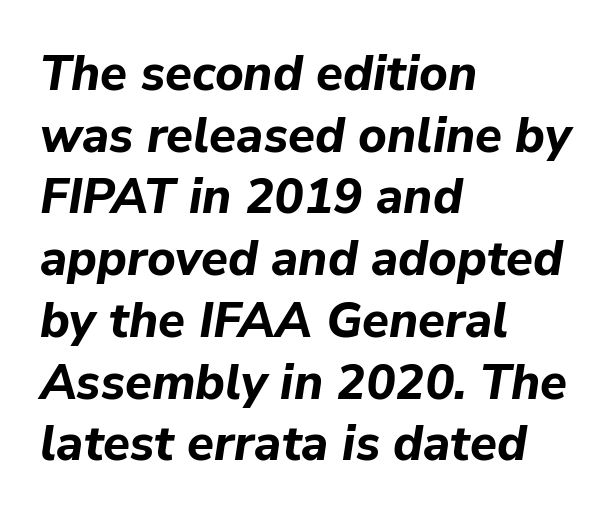
Q: Is the text bold? A: Yes.
Q: Is the text italic (slanted)? A: Yes, it leans right by about 9 degrees.
Q: Is the text underlined? A: No.
Q: How is the paragraph aligned? A: Left-aligned.
Q: Is the spacing between letters normal or unusually wide? A: Normal.
Q: Is the spacing between lines tight, normal or loose? A: Normal.
Q: Width (condensed, normal, or wide)? A: Normal.
Q: Stroke contrast? A: Low.
Q: x-height? A: Medium.
Q: Monospaced? A: No.
